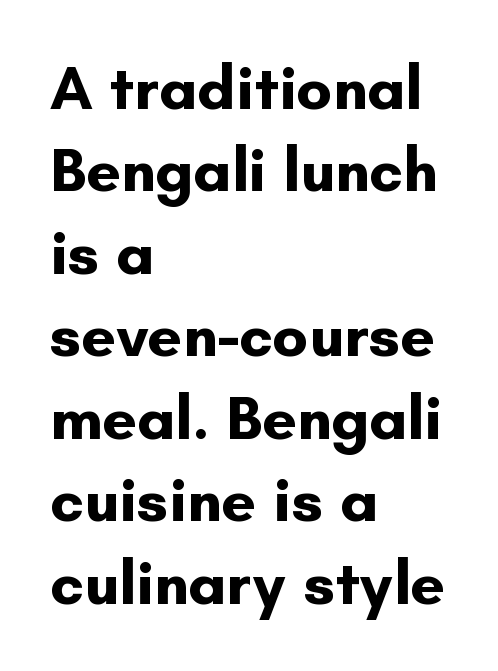
The image shows 62 px bold sans-serif type, upright; set left-aligned, normal line spacing (1.33x), normal letter spacing, not underlined; low stroke contrast and a small x-height.
